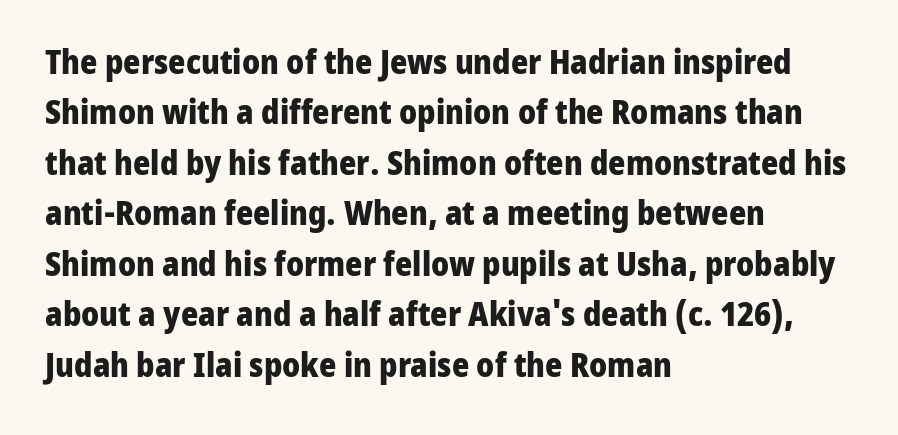
{"serif": "no", "italic": "no", "bold": "yes", "weight": "heavy", "width": "normal", "stroke_contrast": "low", "x_height": "medium", "monospaced": "no", "underline": "no", "align": "left", "line_spacing": "normal", "line_spacing_ratio": 1.53, "letter_spacing": "normal", "letter_spacing_em": 0.0, "glyph_px": 33}
